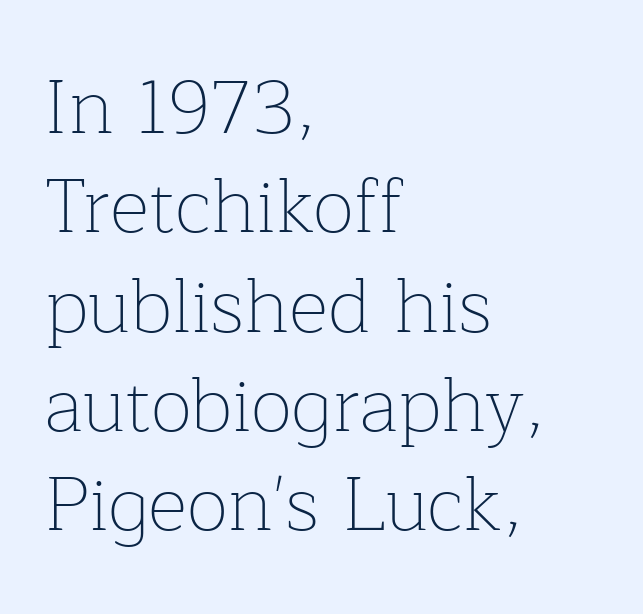
{"serif": "yes", "italic": "no", "bold": "no", "weight": "thin", "width": "normal", "stroke_contrast": "low", "x_height": "medium", "monospaced": "no", "underline": "no", "align": "left", "line_spacing": "normal", "line_spacing_ratio": 1.29, "letter_spacing": "normal", "letter_spacing_em": 0.0, "glyph_px": 77}
